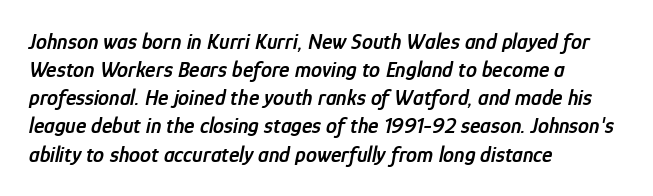
No word sits above an underline. Slightly chunky letters — semibold, I'd say, not full bold. Is the letter spacing exaggerated? No — it looks like the ordinary default. Line spacing here is normal. Is the block centered? No — it sits flush against the left margin.
